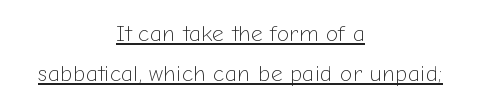
What decoration does the sample have? An underline. Bold? No — there's no thickening of the strokes. In terms of posture, this sample is upright. The whitespace from short lines is split evenly between both sides. The letterforms sit shoulder to shoulder at normal distance.
